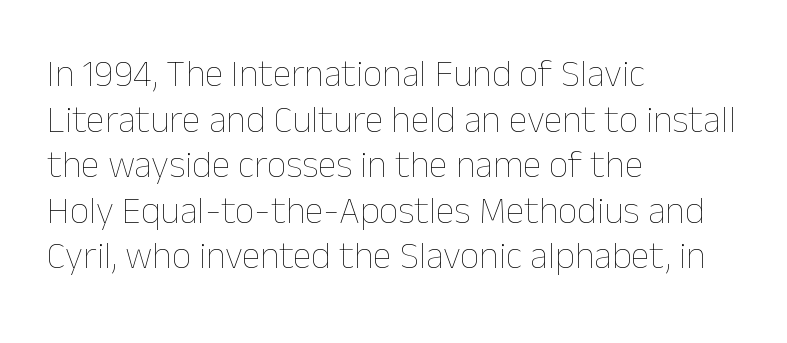
The image shows 38 px thin type, upright; set left-aligned, line spacing 1.2x, normal letter spacing, not underlined; low stroke contrast and a medium x-height.
